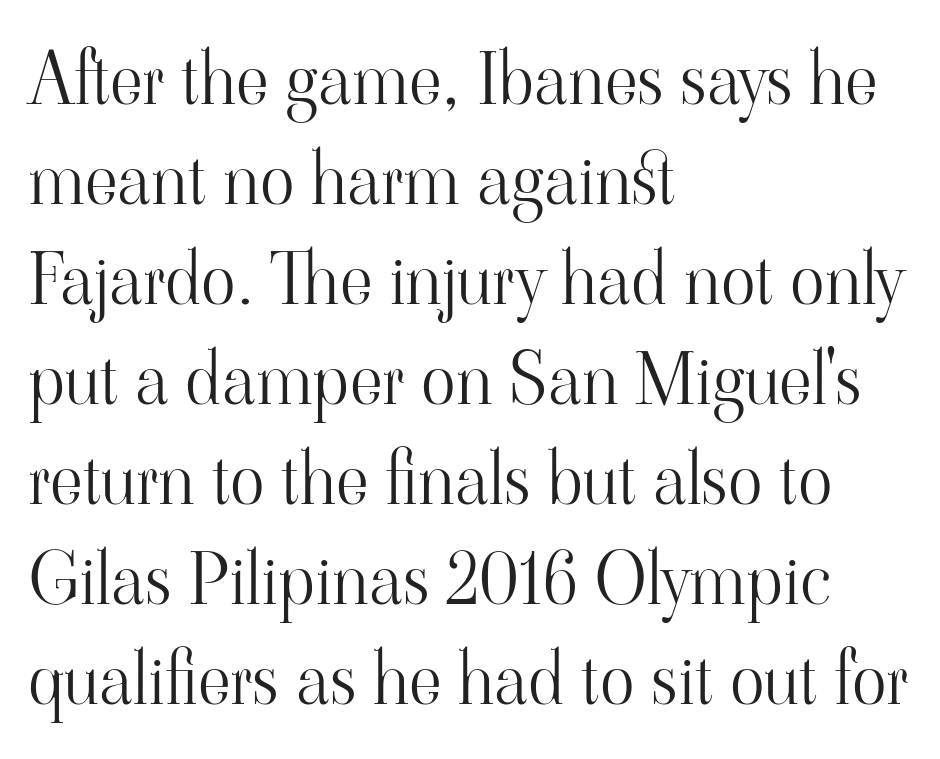
Q: Is the text bold? A: No.
Q: Is the text italic (slanted)? A: No, it is upright.
Q: Is the typeface a serif or a sans-serif typeface? A: Serif.
Q: Is the text underlined? A: No.
Q: How is the paragraph aligned? A: Left-aligned.
Q: Is the spacing between letters normal or unusually wide? A: Normal.
Q: Is the spacing between lines tight, normal or loose? A: Normal.
Q: Width (condensed, normal, or wide)? A: Normal.
Q: Stroke contrast? A: High.
Q: x-height? A: Small.
Q: Monospaced? A: No.
